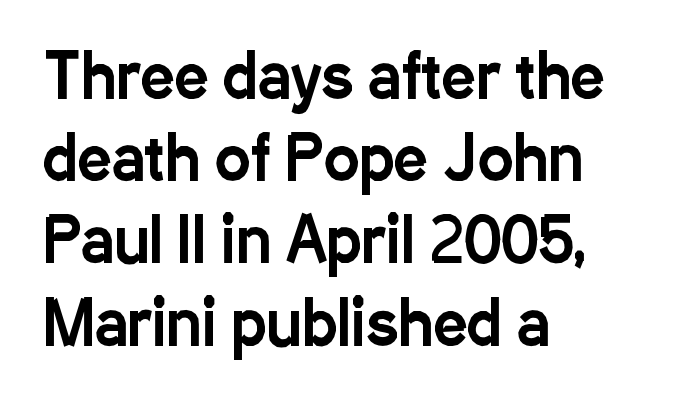
The image shows 60 px condensed sans-serif type, upright; set left-aligned, normal line spacing (1.37x), normal letter spacing, not underlined; low stroke contrast and a medium x-height.
